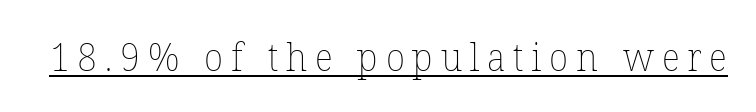
The characters are drawn with everyday or finer stroke widths. The axis of the letterforms is exactly vertical. This rendering features underlined lettering. Between one letter and the next there's a generous, obvious gap. A typesetter would call this proportional, since set widths differ per character.
